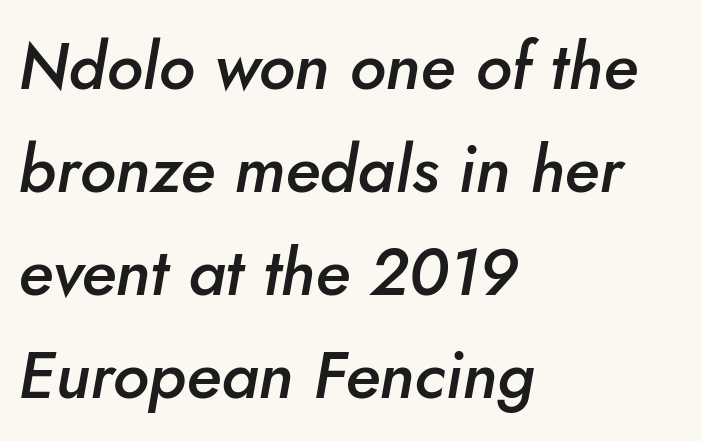
The image shows 66 px semibold type, italic (leaning right); set left-aligned, normal line spacing (1.56x), normal letter spacing, not underlined; low stroke contrast and a small x-height.
